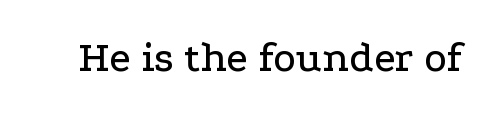
Every stem runs plumb, perpendicular to the baseline. I'd call this a serif setting — the letters wear small feet. Varying glyph widths throughout — classic text-font behaviour. Has an underline been added? It has not. Standard letterfit; no display-style spreading of the glyphs.
